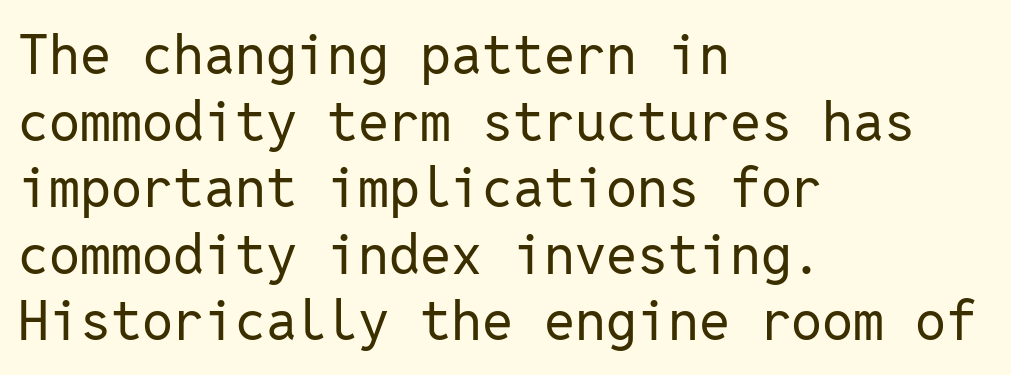
{"serif": "no", "italic": "no", "bold": "no", "weight": "regular", "width": "normal", "stroke_contrast": "low", "x_height": "medium", "monospaced": "yes", "underline": "no", "align": "left", "line_spacing_ratio": 1.21, "letter_spacing": "normal", "letter_spacing_em": 0.0, "glyph_px": 55}
